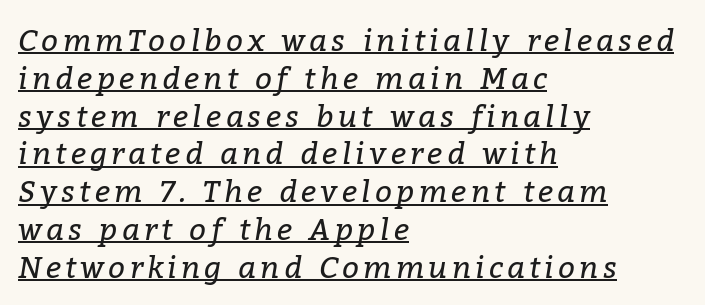
The face looks like a standard text weight, possibly lighter. Baseline-to-baseline distance is the conventional proportion of letter height. Here the designer chose a conventional face with non-uniform glyph widths. Type style note: has serifs. A typesetter would mark this as italic.
